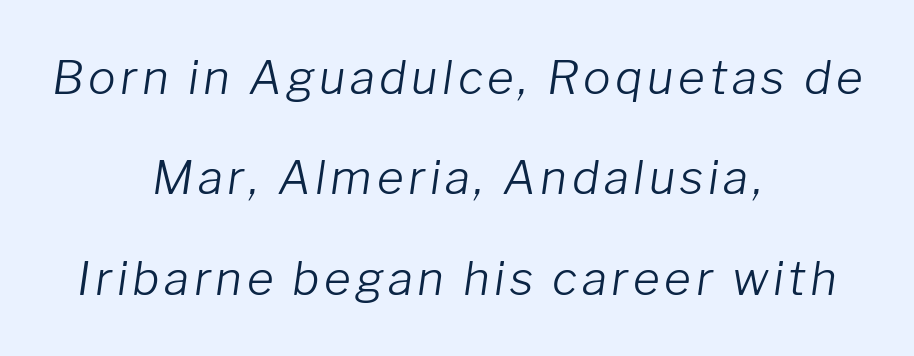
Q: Is the text bold? A: No.
Q: Is the text italic (slanted)? A: Yes, it leans right by about 8 degrees.
Q: Is the text underlined? A: No.
Q: How is the paragraph aligned? A: Centered.
Q: Is the spacing between lines tight, normal or loose? A: Loose.
Q: Width (condensed, normal, or wide)? A: Normal.
Q: Stroke contrast? A: Low.
Q: x-height? A: Medium.
Q: Monospaced? A: No.
